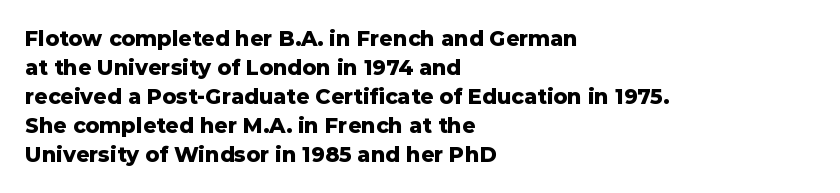
The lines are quadded left. These lines keep a tight, regular rhythm from letter to letter. The gap between lines stays unmarked. It's the straight-up-and-down kind of type. The rendering uses a moderate line-height, typical for paragraphs. Pretty heavy lettering here — definitely bold.
